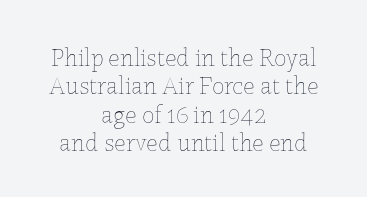
The image shows 25 px text type, upright; set centered, tight line spacing (1.14x), normal letter spacing, not underlined.
